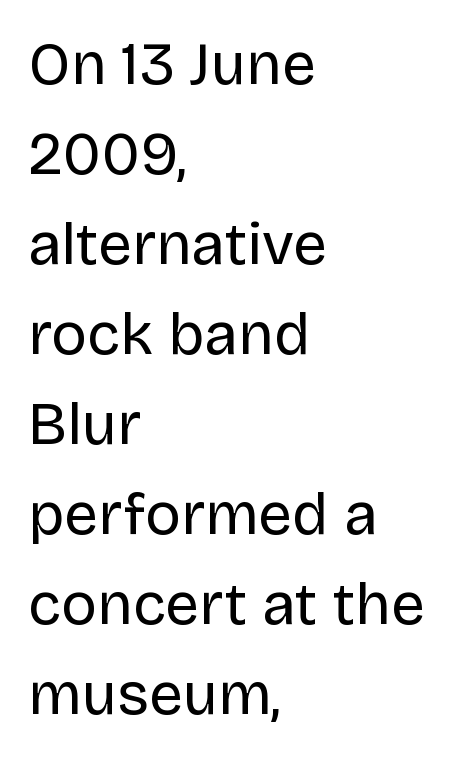
The image shows 60 px regular-weight sans-serif type, upright; set left-aligned, normal line spacing (1.5x), normal letter spacing, not underlined; low stroke contrast and a large x-height.
